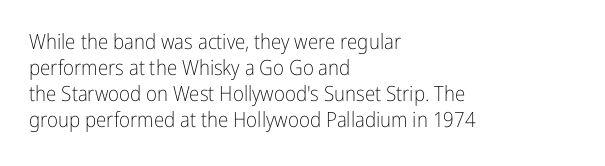
Q: Is the text bold? A: No.
Q: Is the text italic (slanted)? A: No, it is upright.
Q: Is the text underlined? A: No.
Q: How is the paragraph aligned? A: Left-aligned.
Q: Is the spacing between letters normal or unusually wide? A: Normal.
